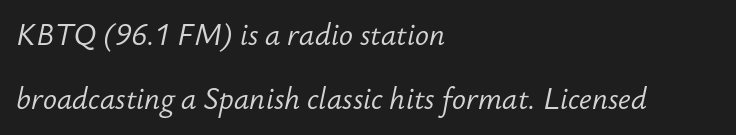
Q: Is the text bold? A: No.
Q: Is the text italic (slanted)? A: Yes, it leans right by about 12 degrees.
Q: Is the text underlined? A: No.
Q: How is the paragraph aligned? A: Left-aligned.
Q: Is the spacing between letters normal or unusually wide? A: Normal.
Q: Is the spacing between lines tight, normal or loose? A: Loose.
Q: Width (condensed, normal, or wide)? A: Normal.
Q: Stroke contrast? A: Low.
Q: x-height? A: Small.
Q: Monospaced? A: No.
